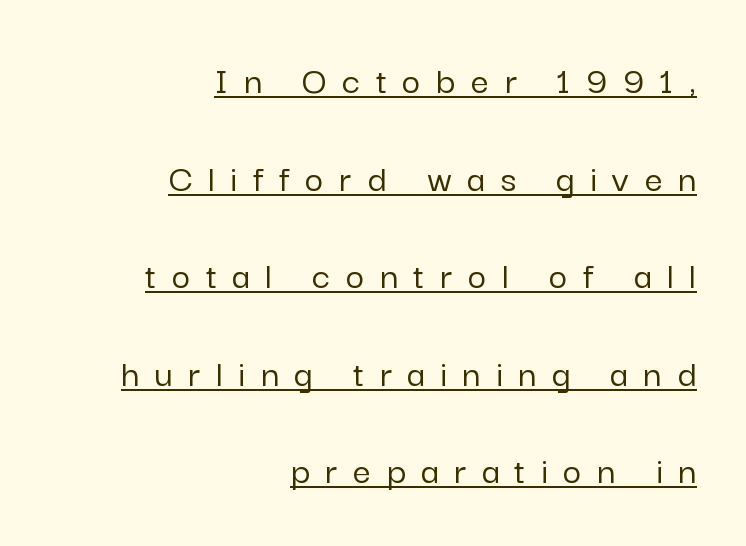
The image shows 40 px sans-serif type, upright; set right-aligned, loose line spacing (2.44x), unusually wide letter spacing (+0.39 em), underlined; low stroke contrast and a medium x-height.
